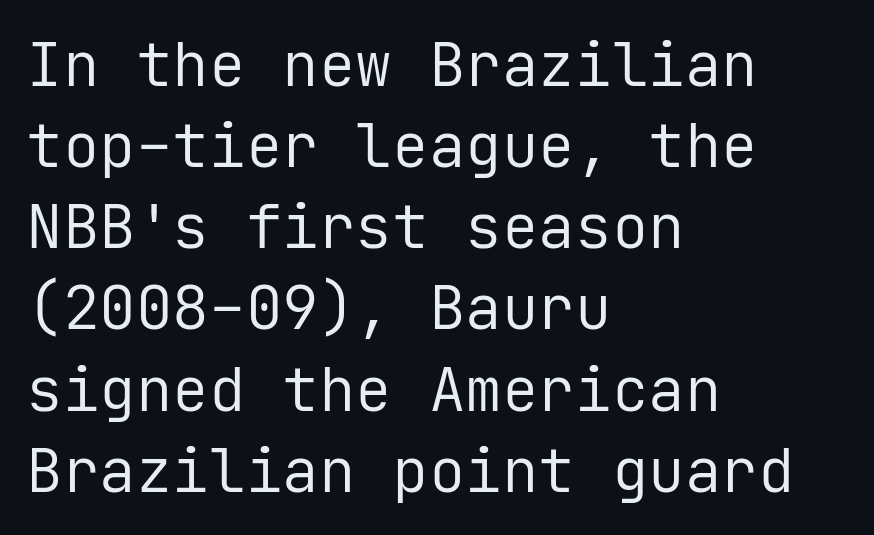
Q: Is the text bold? A: No.
Q: Is the text italic (slanted)? A: No, it is upright.
Q: Is the typeface a serif or a sans-serif typeface? A: Sans-serif.
Q: Is the text underlined? A: No.
Q: How is the paragraph aligned? A: Left-aligned.
Q: Is the spacing between letters normal or unusually wide? A: Normal.
Q: Is the spacing between lines tight, normal or loose? A: Normal.
Q: Width (condensed, normal, or wide)? A: Normal.
Q: Stroke contrast? A: Low.
Q: x-height? A: Medium.
Q: Monospaced? A: Yes.
